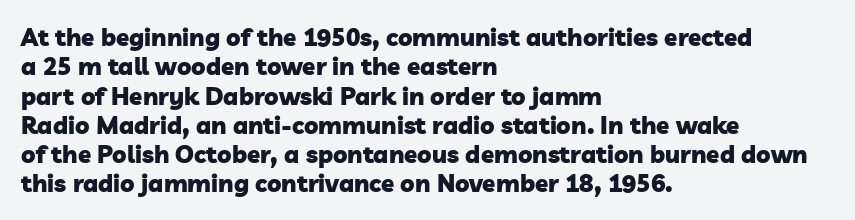
{"bold": "yes", "underline": "no", "align": "left", "line_spacing_ratio": 1.22, "letter_spacing": "normal", "letter_spacing_em": 0.0, "glyph_px": 24}
